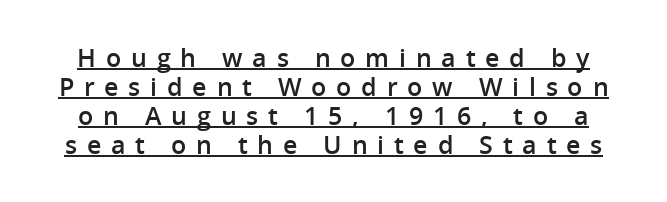
{"italic": "no", "bold": "semi", "underline": "yes", "line_spacing_ratio": 1.16, "letter_spacing": "wide", "letter_spacing_em": 0.39, "glyph_px": 25}
